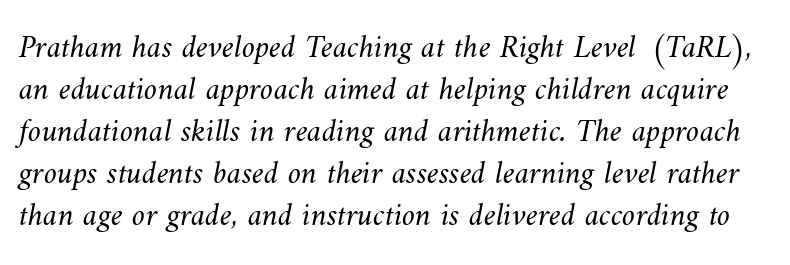
Q: Is the text bold? A: No.
Q: Is the text underlined? A: No.
Q: Is the spacing between letters normal or unusually wide? A: Normal.
Q: Is the spacing between lines tight, normal or loose? A: Normal.
Q: Width (condensed, normal, or wide)? A: Normal.
Q: Stroke contrast? A: Medium.
Q: x-height? A: Small.
Q: Monospaced? A: No.
